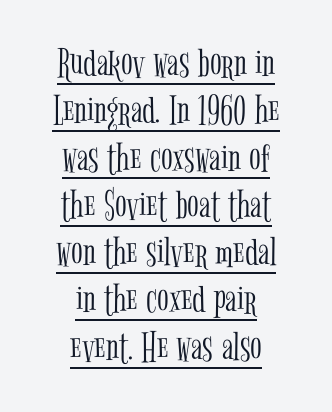
The image shows 43 px light, condensed serif type, upright; set centered, tight line spacing (1.1x), normal letter spacing, underlined; low stroke contrast and a medium x-height.
